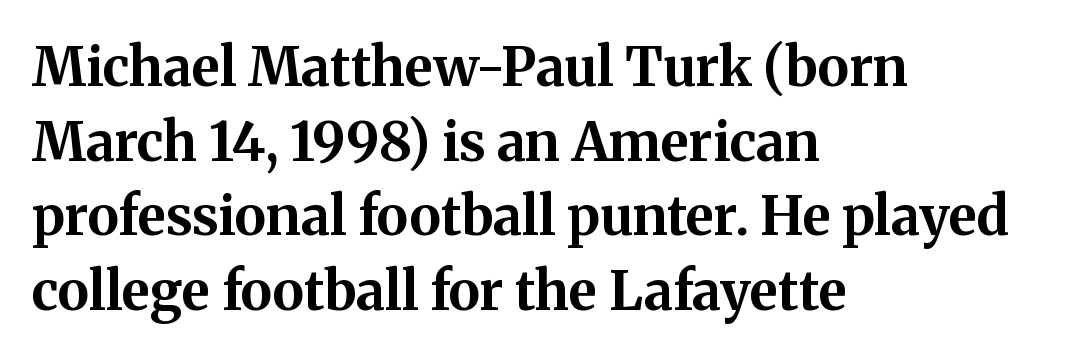
The image shows 54 px bold serif type, upright; set left-aligned, normal line spacing (1.38x), normal letter spacing, not underlined; medium stroke contrast and a medium x-height.
